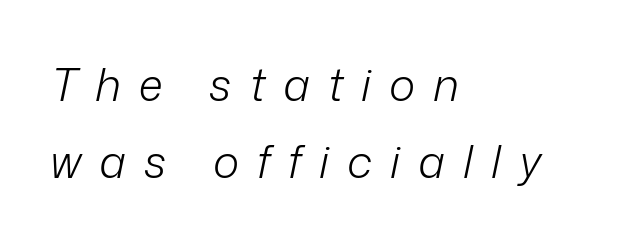
Would a proofreader flag this as italicized? Yes. Anything drawn beneath the words? Only blank space. Varying glyph widths throughout — classic text-font behaviour. The paragraph shown leans on its left margin.
